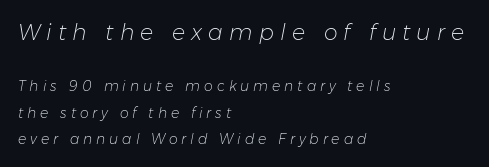
{"italic": "yes", "lean": "right", "slant_degrees": 11, "bold": "no", "underline": "no", "align": "left", "line_spacing_ratio": 1.89, "letter_spacing": "wide", "letter_spacing_em": 0.28, "larger_block": "first", "size_ratio": 1.57, "glyph_px": 22}
